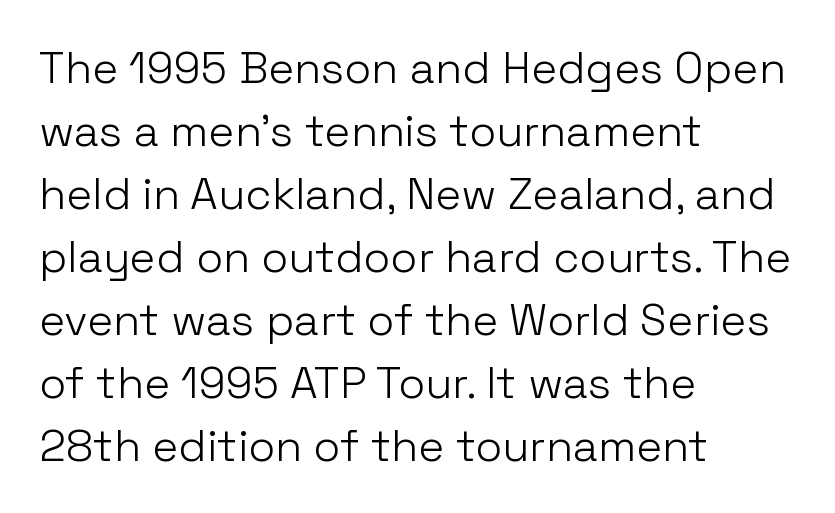
The letters advance in unequal steps, a hallmark of proportional type. The zone under the glyphs is completely vacant. The space between consecutive lines is moderate. The letters sit at their default tracking, neither squeezed nor spread. One-word summary of the alignment: left.
